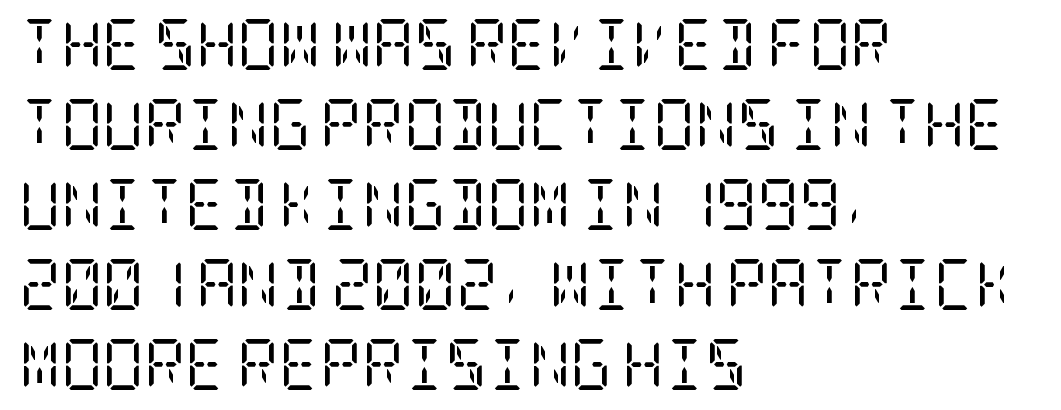
{"serif": "yes", "italic": "no", "bold": "no", "weight": "regular", "width": "condensed", "stroke_contrast": "low", "x_height": "large", "underline": "no", "align": "left", "line_spacing": "normal", "line_spacing_ratio": 1.57, "letter_spacing": "normal", "letter_spacing_em": 0.0, "glyph_px": 51}
